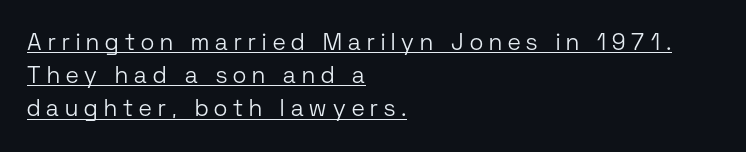
This sample uses expanded letter spacing, leaving extra air between glyphs. The glyphs are accompanied by a horizontal stroke just below them. The font's upright variant was chosen for this text. If you measured baseline to baseline, you'd find a middling distance. The letters look calm and open, with moderate or lighter stems.
